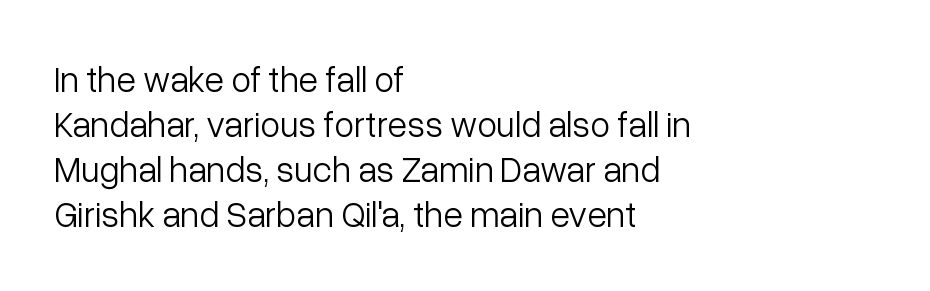
Is the letter spacing exaggerated? No — it looks like the ordinary default. All the whitespace from short lines collects on the right. Upright lettering throughout. The zone under the glyphs is completely vacant.
